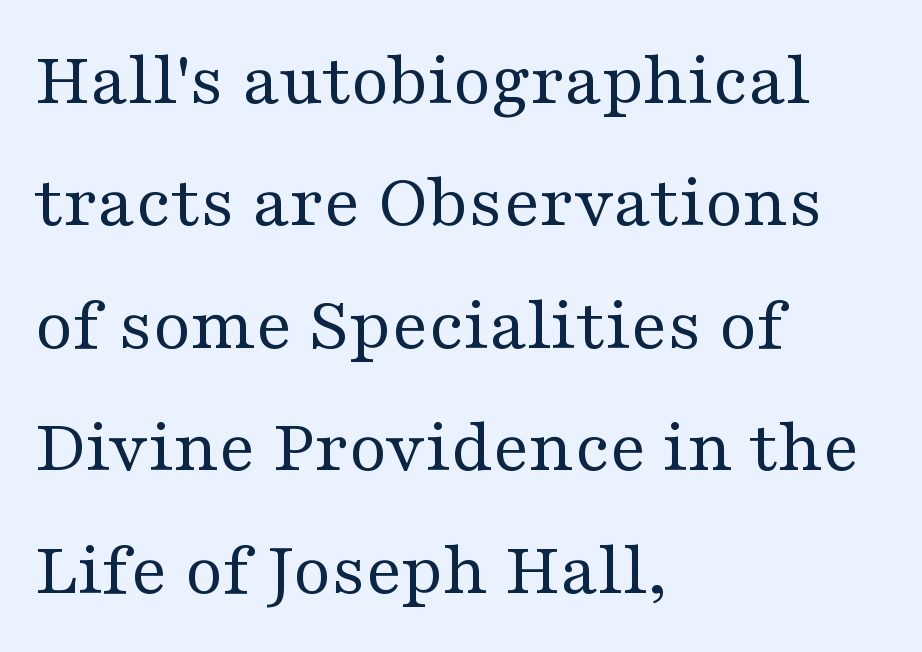
Q: Is the text bold? A: No.
Q: Is the text italic (slanted)? A: No, it is upright.
Q: Is the typeface a serif or a sans-serif typeface? A: Serif.
Q: Is the text underlined? A: No.
Q: How is the paragraph aligned? A: Left-aligned.
Q: Is the spacing between letters normal or unusually wide? A: Normal.
Q: Is the spacing between lines tight, normal or loose? A: Normal.
Q: Width (condensed, normal, or wide)? A: Wide.
Q: Stroke contrast? A: Medium.
Q: x-height? A: Medium.
Q: Monospaced? A: No.
